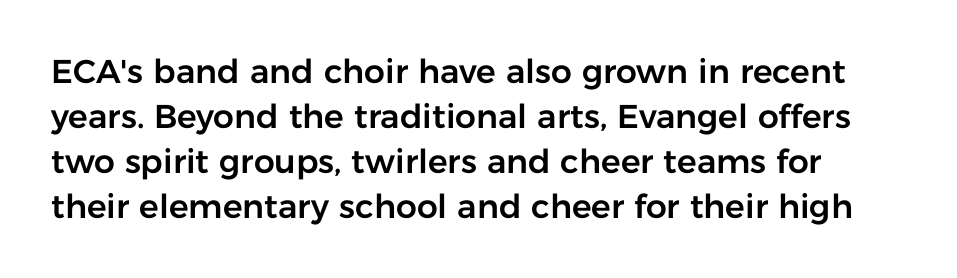
The image shows 33 px sans-serif type, upright; set normal line spacing (1.36x), normal letter spacing, not underlined; low stroke contrast and a medium x-height.
